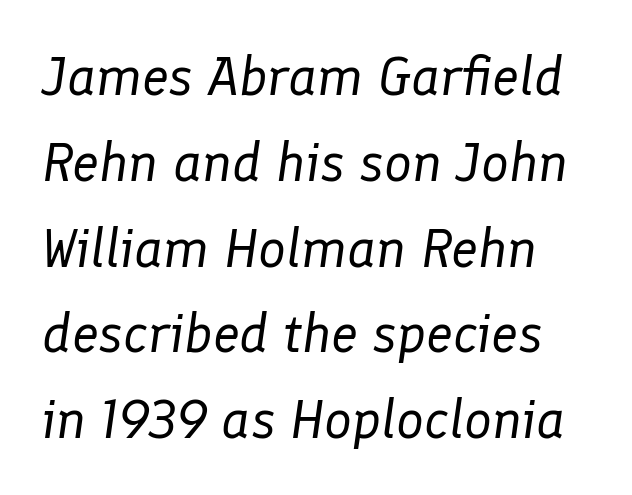
Compared with typical body copy, the letter spacing here is the same. The face used here is proportionally spaced, like ordinary book or web type. The font is comparable to plain body text, perhaps lighter. Has an underline been added? It has not. Leading: standard.
